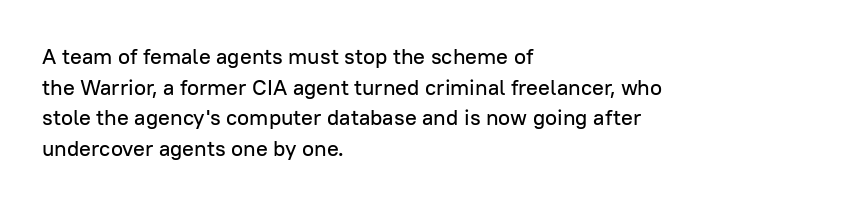
Q: Is the text italic (slanted)? A: No, it is upright.
Q: Is the text underlined? A: No.
Q: How is the paragraph aligned? A: Left-aligned.
Q: Is the spacing between letters normal or unusually wide? A: Normal.
Q: Is the spacing between lines tight, normal or loose? A: Normal.
